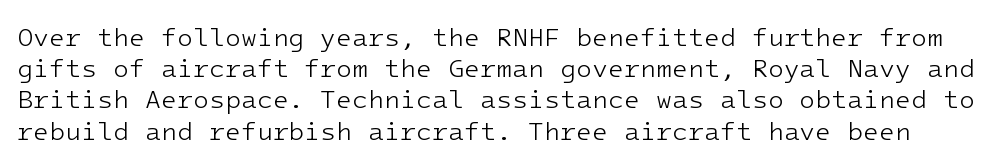
Underlining? Definitely not there. The typeface has the unassuming heft of standard copy or less. The letters sit at their default tracking, neither squeezed nor spread. A typesetter would mark this as roman, not italic.
